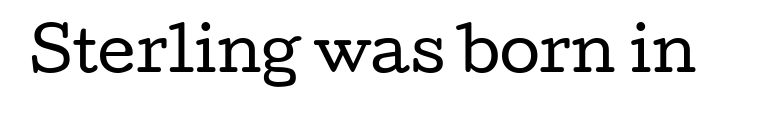
Q: Is the text bold? A: No.
Q: Is the text italic (slanted)? A: No, it is upright.
Q: Is the typeface a serif or a sans-serif typeface? A: Serif.
Q: Is the text underlined? A: No.
Q: Is the spacing between letters normal or unusually wide? A: Normal.
Q: Width (condensed, normal, or wide)? A: Wide.
Q: Stroke contrast? A: Low.
Q: x-height? A: Medium.
Q: Monospaced? A: No.
